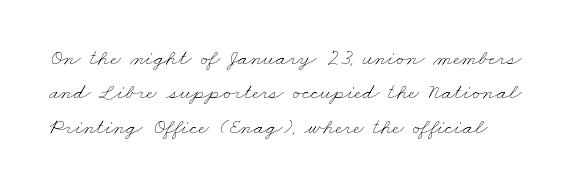
Q: Is the text bold? A: No.
Q: Is the text underlined? A: No.
Q: Is the spacing between letters normal or unusually wide? A: Normal.
Q: Is the spacing between lines tight, normal or loose? A: Normal.
